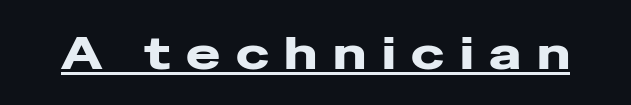
The image shows 46 px heavy, wide sans-serif type, upright; set unusually wide letter spacing (+0.34 em), underlined; low stroke contrast and a medium x-height.
